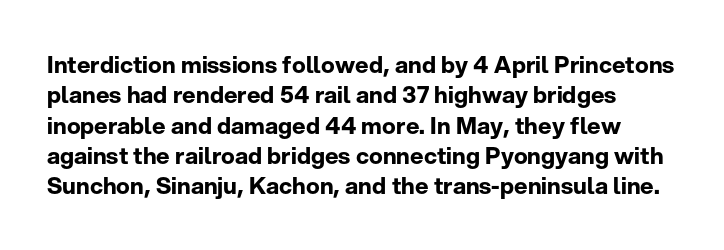
Q: Is the text bold? A: Yes.
Q: Is the text italic (slanted)? A: No, it is upright.
Q: Is the text underlined? A: No.
Q: Is the spacing between letters normal or unusually wide? A: Normal.
Q: Is the spacing between lines tight, normal or loose? A: Normal.
